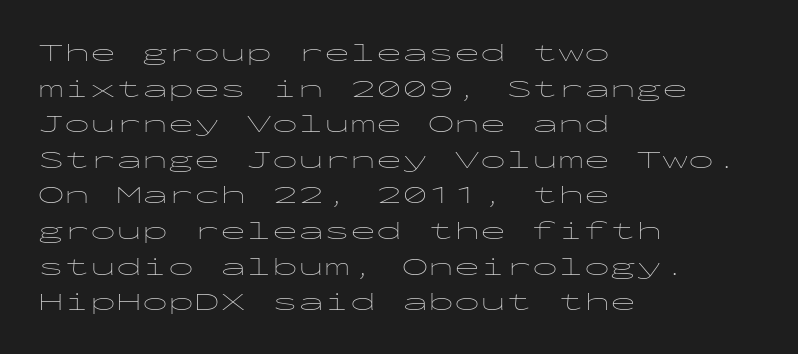
{"italic": "no", "bold": "no", "underline": "no", "align": "left", "line_spacing": "normal", "line_spacing_ratio": 1.37, "letter_spacing": "normal", "letter_spacing_em": 0.0, "glyph_px": 26}
